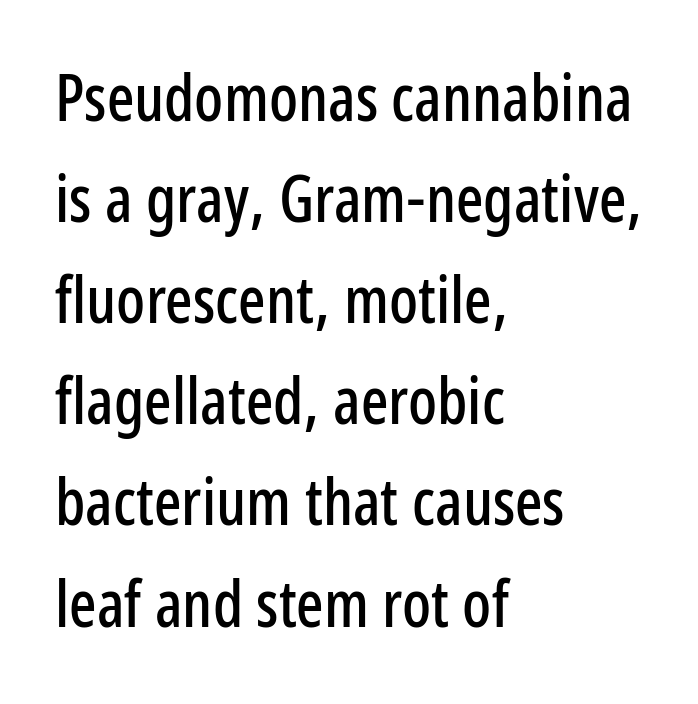
Each letter keeps its own natural width here, so spacing adapts to shape. Alignment: flush left. Has an underline been added? It has not. The font's upright variant was chosen for this text. Observe the absence of serifs on each vertical stroke in this sample. No extra tracking has been applied to these lines.
